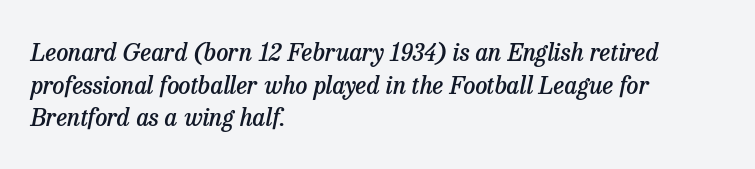
Q: Is the text bold? A: Semi-bold.
Q: Is the text italic (slanted)? A: Yes, it leans right by about 13 degrees.
Q: Is the text underlined? A: No.
Q: How is the paragraph aligned? A: Left-aligned.
Q: Is the spacing between letters normal or unusually wide? A: Normal.
Q: Is the spacing between lines tight, normal or loose? A: Normal.
